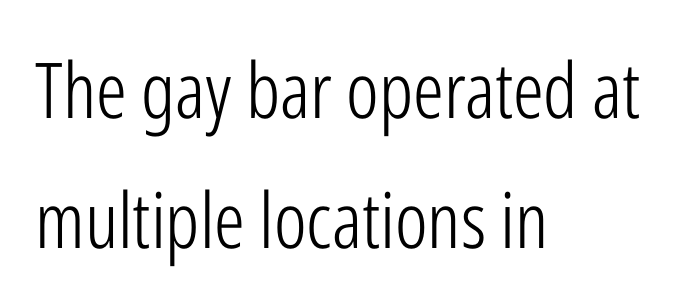
Vertical stems look standard width or narrower in stroke. Visually the block forms a straight wall on the left and a jagged coastline on the right. Do the characters align in a grid? No, the font is proportional. How would I describe the line gaps? Plain and ordinary.
